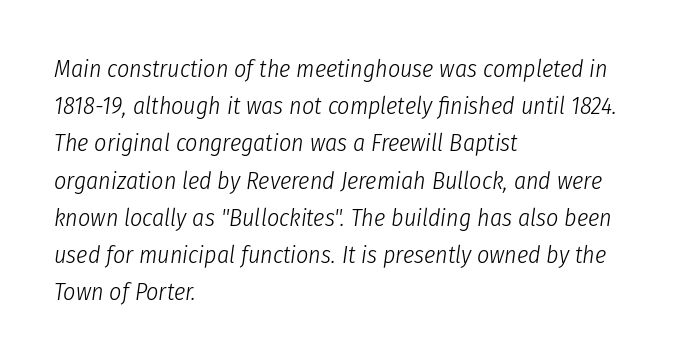
The foot of each line stays bare and open. Posture: slanted. Quick note: interline space is typical. Compared with a centered layout, this one pins lines to the left instead. Stroke thickness stays within the range of a standard reading face or lighter. How are the letters spaced? Ordinarily, with no added tracking.
